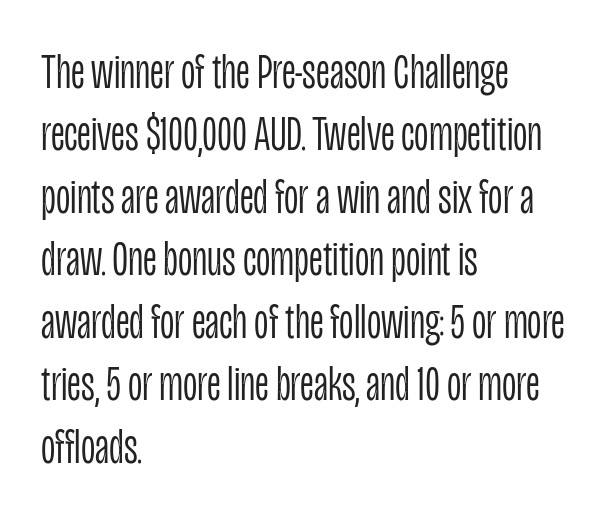
Q: Is the text bold? A: No.
Q: Is the text italic (slanted)? A: No, it is upright.
Q: Is the typeface a serif or a sans-serif typeface? A: Sans-serif.
Q: Is the text underlined? A: No.
Q: How is the paragraph aligned? A: Left-aligned.
Q: Is the spacing between letters normal or unusually wide? A: Normal.
Q: Is the spacing between lines tight, normal or loose? A: Normal.
Q: Width (condensed, normal, or wide)? A: Condensed.
Q: Stroke contrast? A: Low.
Q: x-height? A: Large.
Q: Monospaced? A: No.
